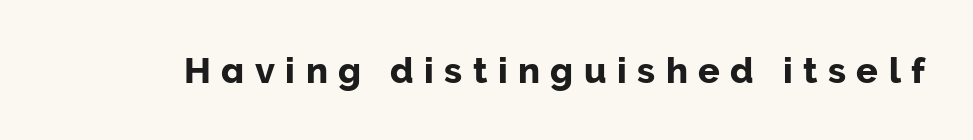
Nobody drew a line under any word here. A typesetter would mark this as roman, not italic. There is plenty of visible air inserted between adjacent glyphs. Varying glyph widths throughout — classic text-font behaviour. The typeface chosen for these lines omits serifs.
